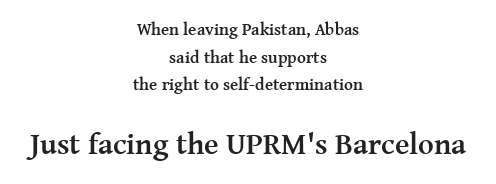
{"serif": "yes", "italic": "no", "bold": "yes", "weight": "semibold", "width": "normal", "stroke_contrast": "medium", "x_height": "medium", "monospaced": "no", "underline": "no", "align": "center", "line_spacing": "normal", "line_spacing_ratio": 1.63, "letter_spacing": "normal", "letter_spacing_em": 0.0, "larger_block": "second", "size_ratio": 1.76, "glyph_px": 30}
